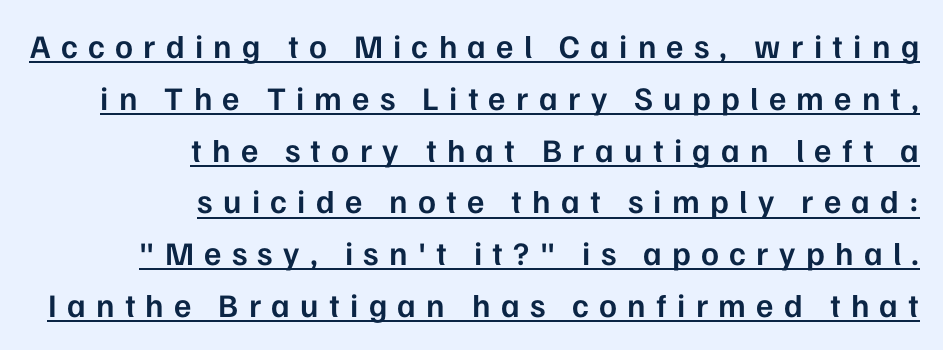
{"serif": "no", "italic": "no", "bold": "semi", "weight": "semibold", "width": "normal", "stroke_contrast": "low", "x_height": "medium", "monospaced": "no", "underline": "yes", "align": "right", "line_spacing": "normal", "line_spacing_ratio": 1.57, "letter_spacing": "wide", "letter_spacing_em": 0.31, "glyph_px": 33}
